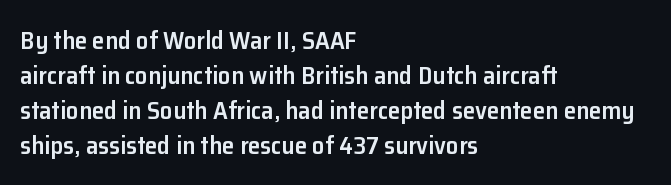
Notice how the passage keeps a crisp vertical edge on the left only. Ordinary non-slanted type is in use. Strokes here are thickened, but only to semibold level. Vertical spacing — default. The glyphs are unaccompanied by any horizontal stroke below them.
